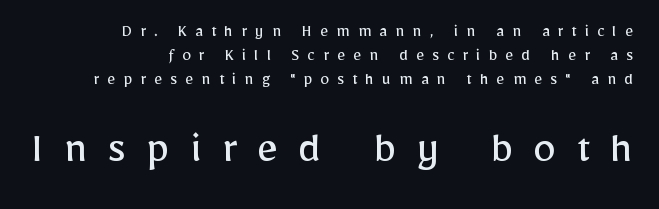
{"serif": "no", "italic": "no", "bold": "no", "weight": "regular", "width": "normal", "stroke_contrast": "low", "x_height": "medium", "monospaced": "no", "underline": "no", "align": "right", "line_spacing": "normal", "line_spacing_ratio": 1.34, "letter_spacing": "wide", "letter_spacing_em": 0.44, "larger_block": "second", "size_ratio": 2.56, "glyph_px": 46}
